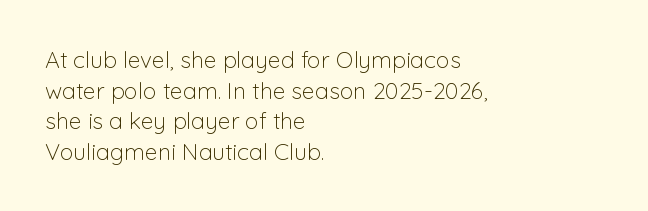
The image shows 23 px text type, upright; set left-aligned, normal line spacing (1.33x), normal letter spacing, not underlined.
